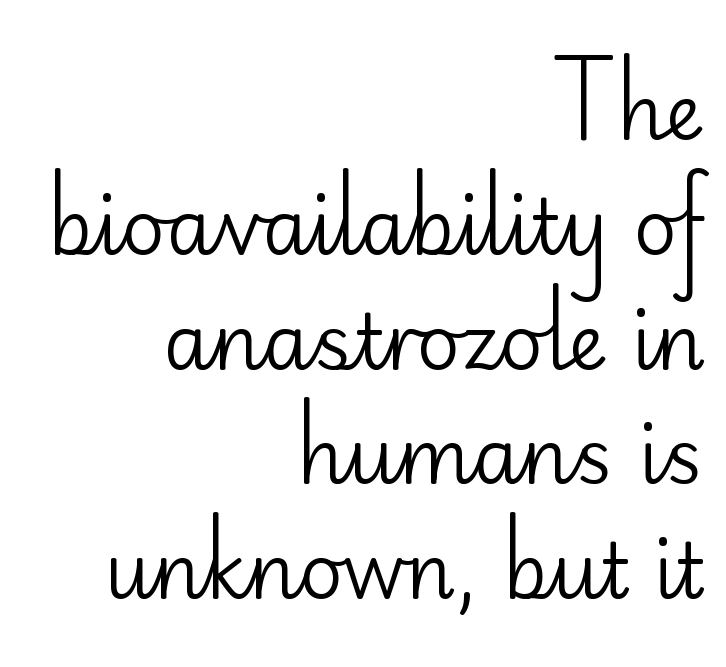
Q: Is the text bold? A: No.
Q: Is the text italic (slanted)? A: No, it is upright.
Q: Is the typeface a serif or a sans-serif typeface? A: Sans-serif.
Q: Is the text underlined? A: No.
Q: How is the paragraph aligned? A: Right-aligned.
Q: Is the spacing between letters normal or unusually wide? A: Normal.
Q: Is the spacing between lines tight, normal or loose? A: Normal.
Q: Width (condensed, normal, or wide)? A: Normal.
Q: Stroke contrast? A: Low.
Q: x-height? A: Small.
Q: Monospaced? A: No.
